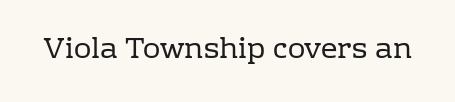
Q: Is the text bold? A: No.
Q: Is the text italic (slanted)? A: No, it is upright.
Q: Is the typeface a serif or a sans-serif typeface? A: Serif.
Q: Is the text underlined? A: No.
Q: Is the spacing between letters normal or unusually wide? A: Normal.
Q: Width (condensed, normal, or wide)? A: Normal.
Q: Stroke contrast? A: Low.
Q: x-height? A: Medium.
Q: Monospaced? A: No.
